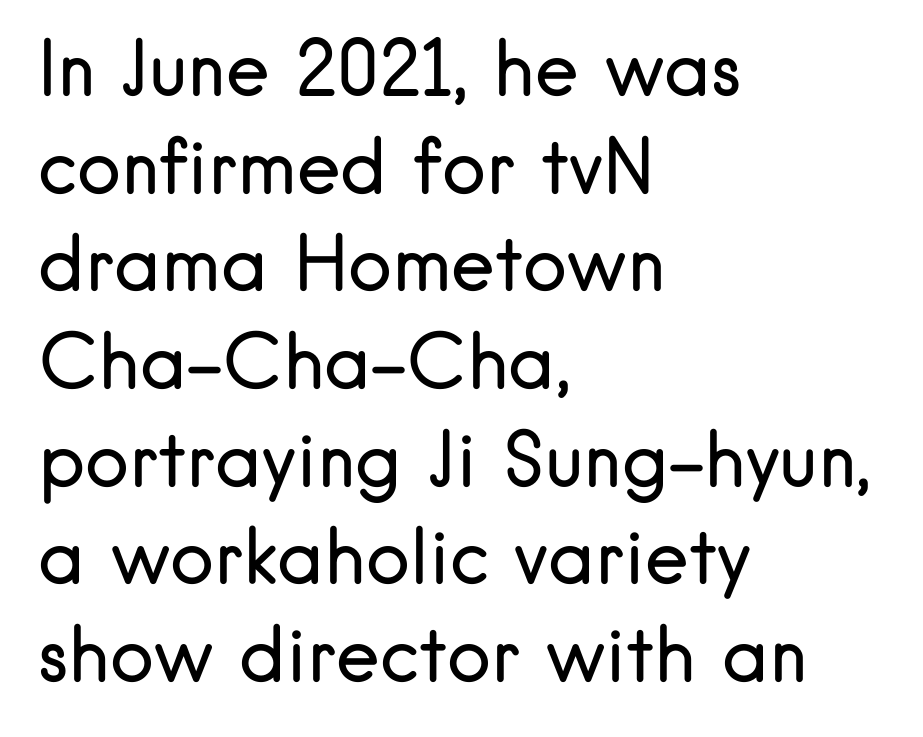
The image shows 74 px regular-weight sans-serif type, upright; set left-aligned, normal line spacing (1.32x), normal letter spacing, not underlined; low stroke contrast and a small x-height.
